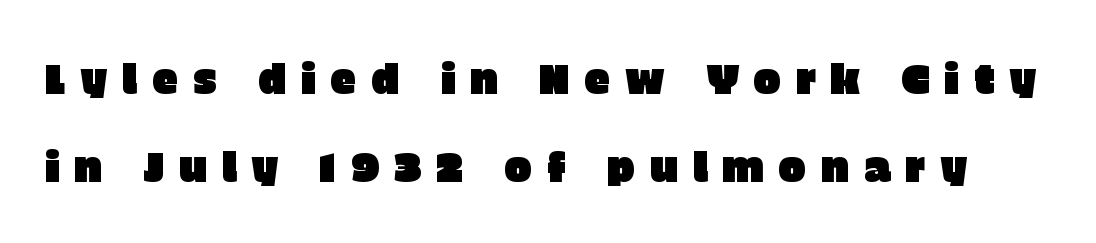
{"serif": "no", "italic": "no", "width": "normal", "stroke_contrast": "low", "x_height": "large", "monospaced": "no", "underline": "no", "line_spacing": "loose", "line_spacing_ratio": 2.1, "letter_spacing": "wide", "letter_spacing_em": 0.34, "glyph_px": 42}
